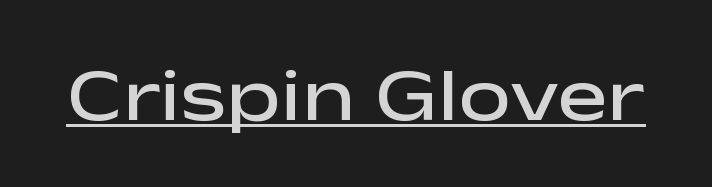
A somewhat darkened texture: the type is semibold rather than bold. Standard letterfit; no display-style spreading of the glyphs. The letters stand upright; this is a roman face. Honestly, the underline is the first thing you notice here. The characters display no serif detailing; their extremities are plain. Here the designer chose a conventional face with non-uniform glyph widths.
